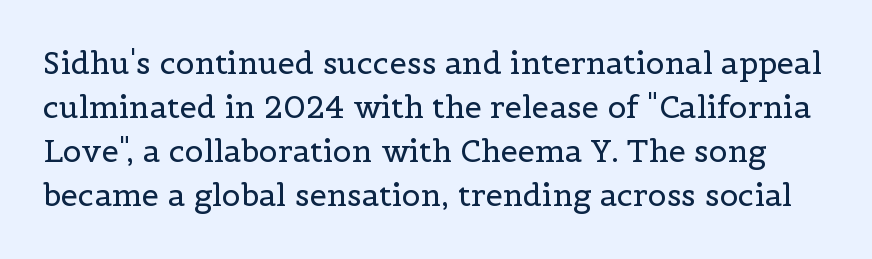
The image shows 31 px regular-weight serif type, upright; set normal line spacing (1.42x), normal letter spacing, not underlined; a medium x-height.
